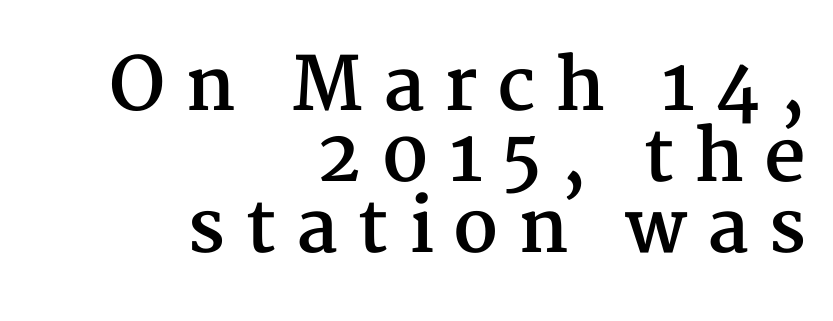
Q: Is the text bold? A: Yes.
Q: Is the text italic (slanted)? A: No, it is upright.
Q: Is the typeface a serif or a sans-serif typeface? A: Serif.
Q: Is the text underlined? A: No.
Q: How is the paragraph aligned? A: Right-aligned.
Q: Is the spacing between letters normal or unusually wide? A: Unusually wide.
Q: Is the spacing between lines tight, normal or loose? A: Tight.
Q: Width (condensed, normal, or wide)? A: Normal.
Q: Stroke contrast? A: Medium.
Q: x-height? A: Medium.
Q: Monospaced? A: No.
